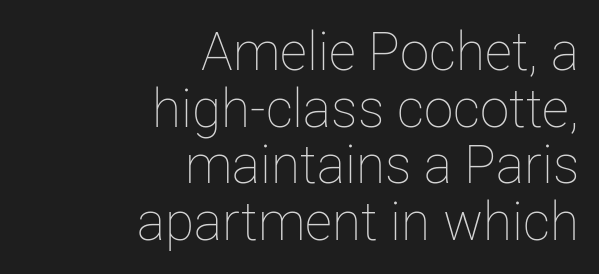
The image shows 53 px thin type, upright; set right-aligned, tight line spacing (1.07x), normal letter spacing, not underlined; low stroke contrast and a medium x-height.
